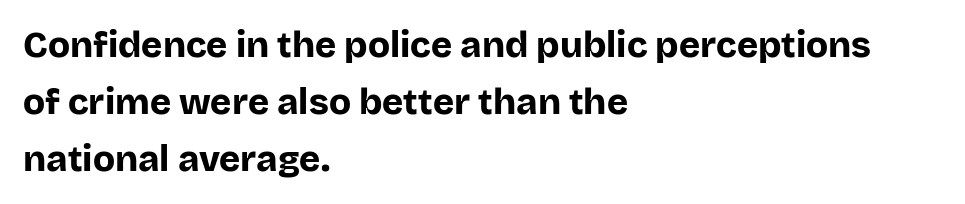
{"serif": "no", "italic": "no", "bold": "yes", "weight": "bold", "width": "normal", "stroke_contrast": "low", "x_height": "large", "monospaced": "no", "underline": "no", "align": "left", "line_spacing": "normal", "line_spacing_ratio": 1.58, "letter_spacing": "normal", "letter_spacing_em": 0.0, "glyph_px": 36}
